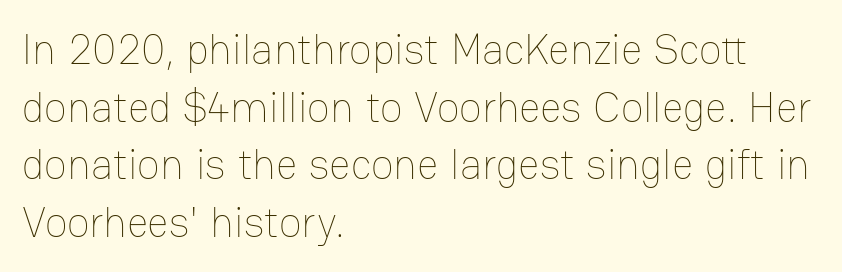
Q: Is the text bold? A: No.
Q: Is the text italic (slanted)? A: No, it is upright.
Q: Is the text underlined? A: No.
Q: How is the paragraph aligned? A: Left-aligned.
Q: Is the spacing between letters normal or unusually wide? A: Normal.
Q: Is the spacing between lines tight, normal or loose? A: Normal.
Q: Width (condensed, normal, or wide)? A: Normal.
Q: Stroke contrast? A: Low.
Q: x-height? A: Medium.
Q: Monospaced? A: No.
